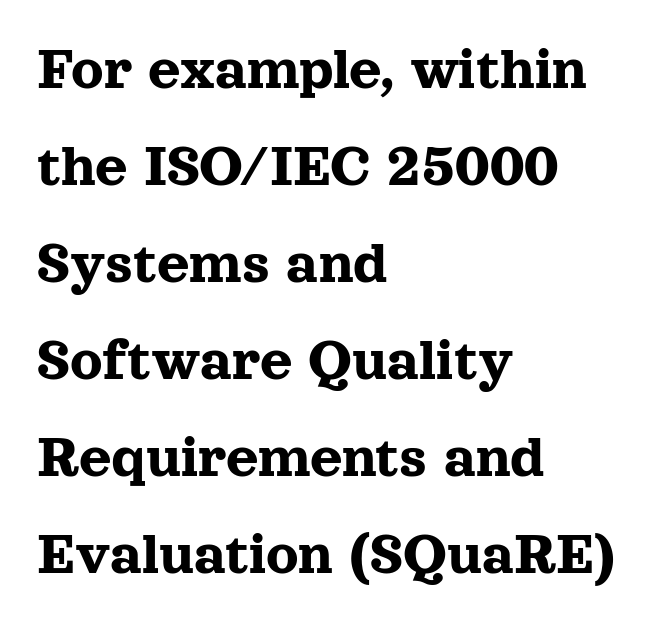
The image shows 63 px serif type, upright; set left-aligned, normal line spacing (1.54x), normal letter spacing, not underlined; a medium x-height.
